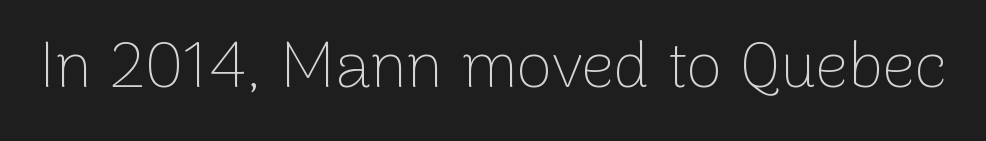
Q: Is the text bold? A: No.
Q: Is the text italic (slanted)? A: No, it is upright.
Q: Is the typeface a serif or a sans-serif typeface? A: Sans-serif.
Q: Is the text underlined? A: No.
Q: Is the spacing between letters normal or unusually wide? A: Normal.
Q: Width (condensed, normal, or wide)? A: Normal.
Q: Stroke contrast? A: Low.
Q: x-height? A: Medium.
Q: Monospaced? A: No.
